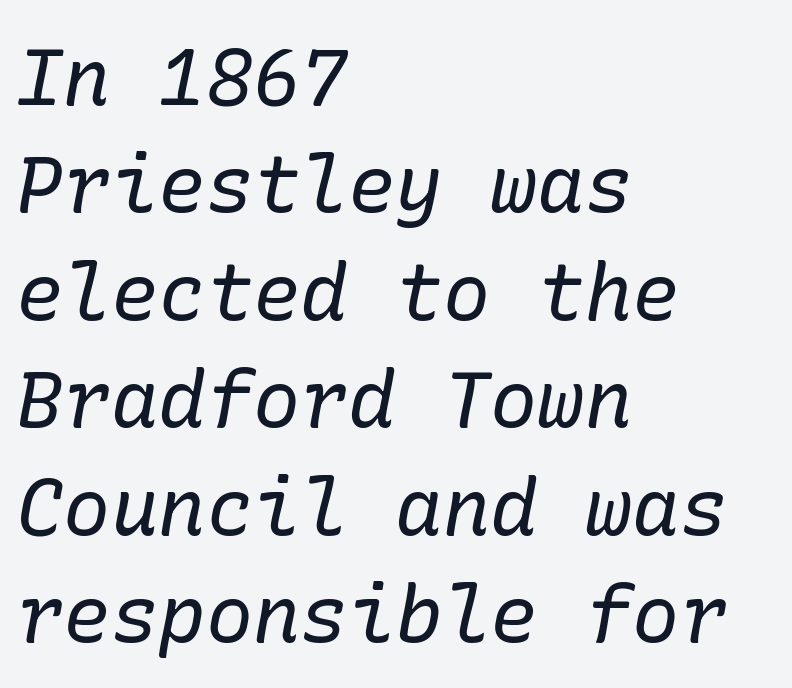
On a weight scale, this lands at 450 or below. The axis of the letterforms is tilted away from vertical. The string is rendered with underlining switched off.
